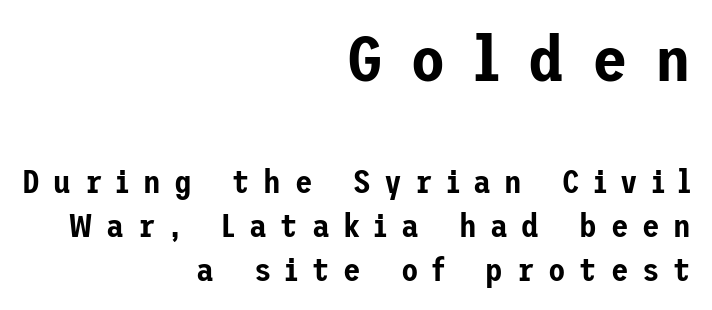
The string is rendered with underlining switched off. Does the lettering tilt? It doesn't — this is upright. Successive baselines arrive at the customary interval. The face used here is a sans, in the tradition of grotesques and geometrics.
